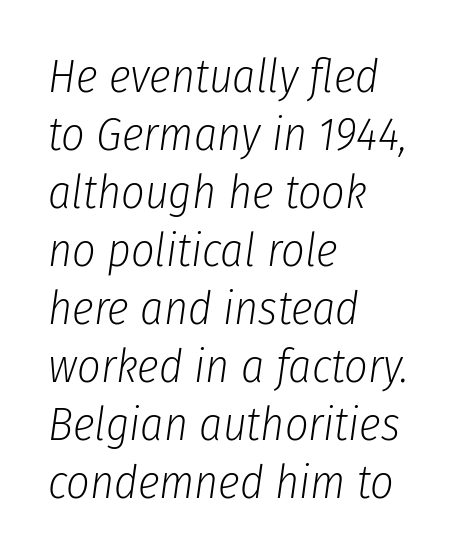
The image shows 46 px light, condensed type, italic (leaning right); set left-aligned, normal line spacing (1.26x), normal letter spacing, not underlined; low stroke contrast and a medium x-height.
